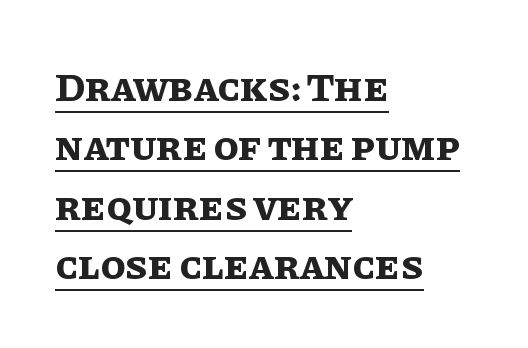
The image shows 41 px bold type, upright; set left-aligned, normal line spacing (1.45x), normal letter spacing, underlined; low stroke contrast and a large x-height.
